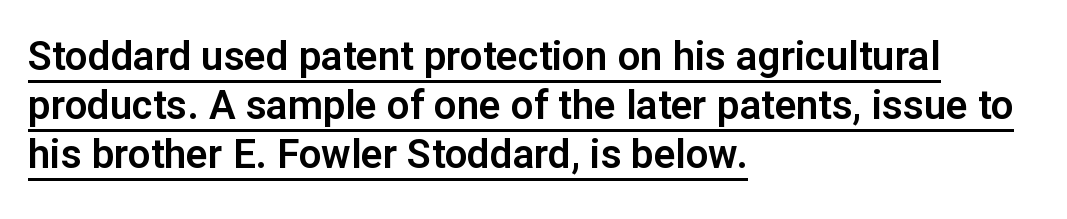
The image shows 40 px sans-serif type, upright; set left-aligned, line spacing 1.23x, normal letter spacing, underlined; low stroke contrast and a medium x-height.
